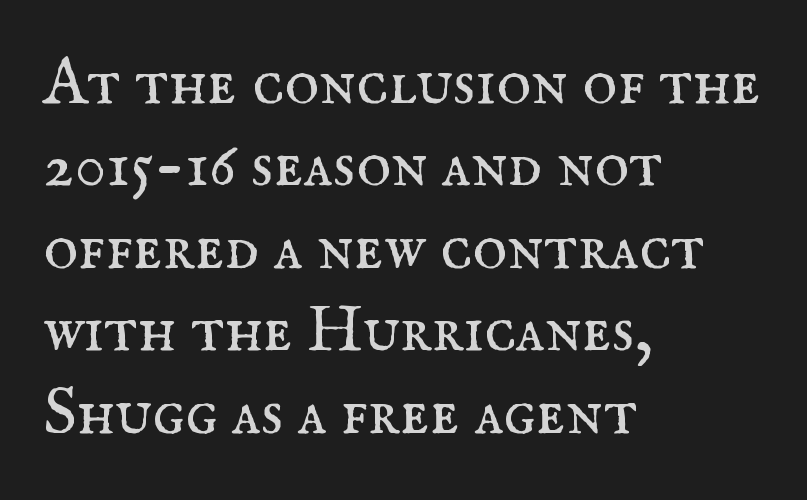
Does the type have serifs? Yes, each stem ends in a small foot. Lines of text with bare space underneath. Where is the straight margin? On the left. This sample uses plain, unmodified letter spacing.
